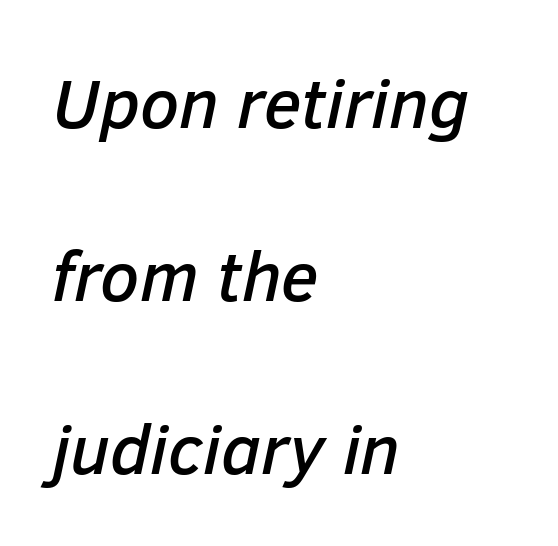
Q: Is the text italic (slanted)? A: Yes, it leans right by about 12 degrees.
Q: Is the text underlined? A: No.
Q: How is the paragraph aligned? A: Left-aligned.
Q: Is the spacing between letters normal or unusually wide? A: Normal.
Q: Is the spacing between lines tight, normal or loose? A: Loose.
Q: Width (condensed, normal, or wide)? A: Normal.
Q: Stroke contrast? A: Low.
Q: x-height? A: Medium.
Q: Monospaced? A: No.
